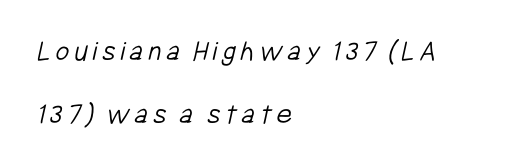
The typesetter chose a ragged-right arrangement here. Proportional: the letters do not fall into vertical columns. A sans-serif font was chosen for this passage. Decoration check: the copy has no underline. A quiet, ordinary-to-light weight characterises the typeface.
